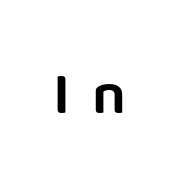
Check where the strokes stop: nothing finishes them off — pure sans. Tracking value appears strongly positive — letters spread wide. Unmarked baselines from the first word to the last. The letters stand straight up with perfectly vertical stems. Each letter keeps its own natural width here, so spacing adapts to shape.
